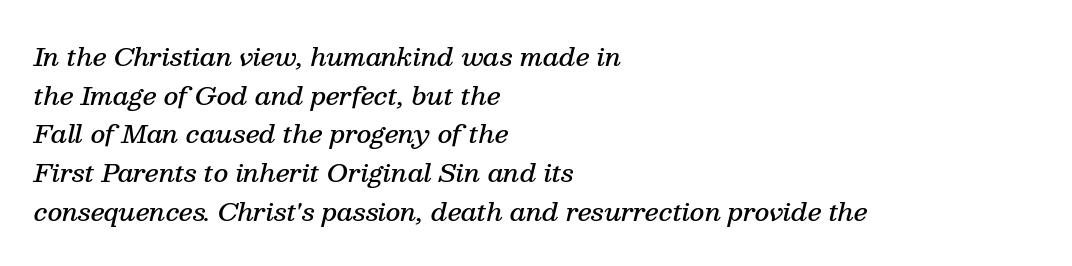
The gaps between neighbouring characters are ordinary and unremarkable. Posture: slanted. Alignment: flush left. One glance says typical: line gaps are just what's usual. Underline: absent. Caption: semibold face, moderately heavy strokes.
